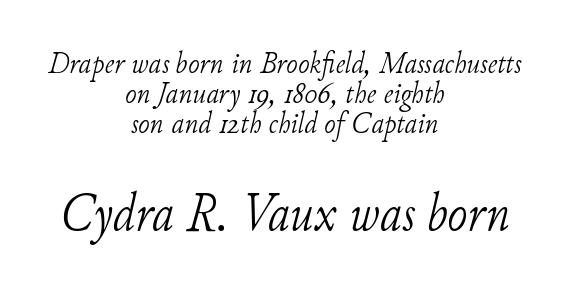
Small tapered or slab feet sit at the stroke ends, so this counts as serif. Slanted lettering throughout. Each word holds together tightly as a unit, with standard inter-letter gaps. This sample is center-justified, so both line endings float freely. Lines of text with bare space underneath.
